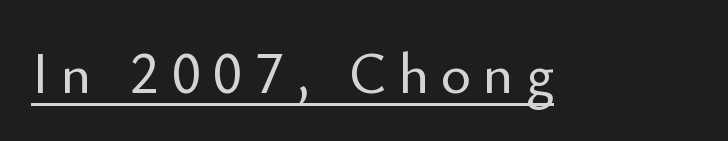
{"serif": "no", "italic": "no", "width": "normal", "stroke_contrast": "low", "x_height": "small", "monospaced": "no", "underline": "yes", "letter_spacing": "wide", "letter_spacing_em": 0.2, "glyph_px": 58}
